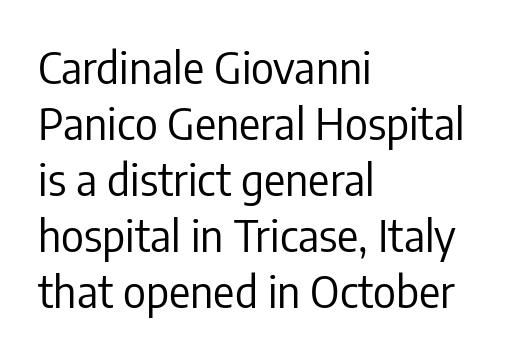
Q: Is the text bold? A: No.
Q: Is the text italic (slanted)? A: No, it is upright.
Q: Is the typeface a serif or a sans-serif typeface? A: Sans-serif.
Q: Is the text underlined? A: No.
Q: How is the paragraph aligned? A: Left-aligned.
Q: Is the spacing between letters normal or unusually wide? A: Normal.
Q: Is the spacing between lines tight, normal or loose? A: Normal.
Q: Width (condensed, normal, or wide)? A: Condensed.
Q: Stroke contrast? A: Low.
Q: x-height? A: Medium.
Q: Monospaced? A: No.
